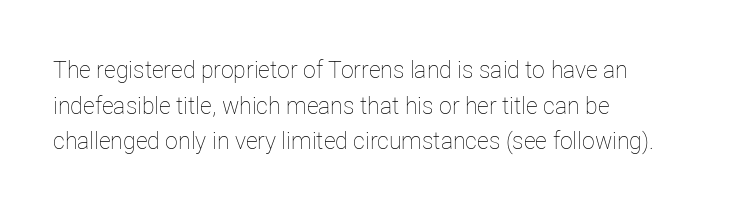
{"italic": "no", "bold": "no", "underline": "no", "align": "left", "line_spacing": "normal", "line_spacing_ratio": 1.55, "letter_spacing": "normal", "letter_spacing_em": 0.0, "glyph_px": 23}
